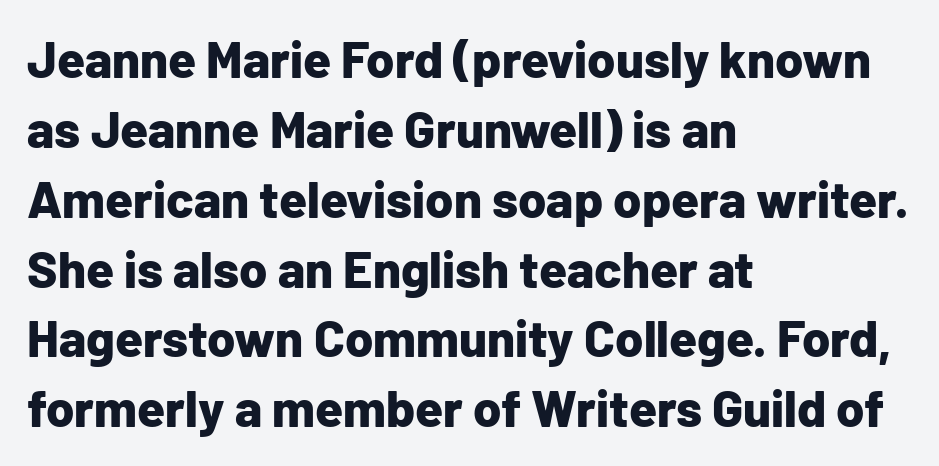
Q: Is the text bold? A: Yes.
Q: Is the text italic (slanted)? A: No, it is upright.
Q: Is the typeface a serif or a sans-serif typeface? A: Sans-serif.
Q: Is the text underlined? A: No.
Q: How is the paragraph aligned? A: Left-aligned.
Q: Is the spacing between letters normal or unusually wide? A: Normal.
Q: Is the spacing between lines tight, normal or loose? A: Normal.
Q: Width (condensed, normal, or wide)? A: Normal.
Q: Stroke contrast? A: Low.
Q: x-height? A: Medium.
Q: Monospaced? A: No.
